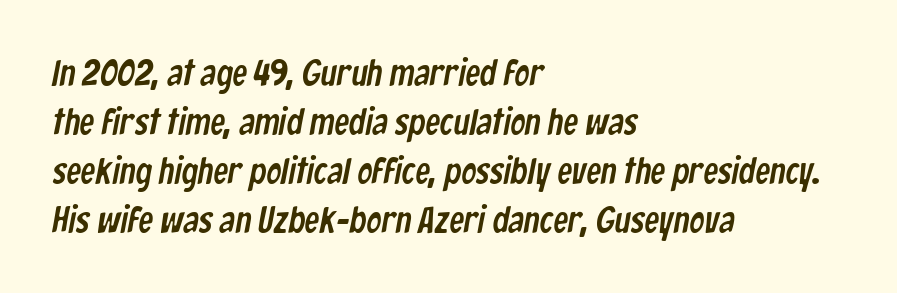
Q: Is the typeface a serif or a sans-serif typeface? A: Sans-serif.
Q: Is the text underlined? A: No.
Q: How is the paragraph aligned? A: Left-aligned.
Q: Is the spacing between letters normal or unusually wide? A: Normal.
Q: Is the spacing between lines tight, normal or loose? A: Normal.
Q: Width (condensed, normal, or wide)? A: Condensed.
Q: Stroke contrast? A: Low.
Q: x-height? A: Medium.
Q: Monospaced? A: No.
